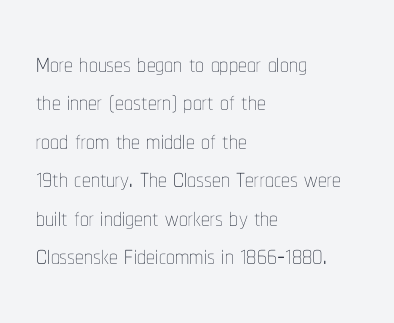
The image shows 35 px thin, condensed type, upright; set left-aligned, tight line spacing (1.1x), normal letter spacing, not underlined; low stroke contrast and a medium x-height.
